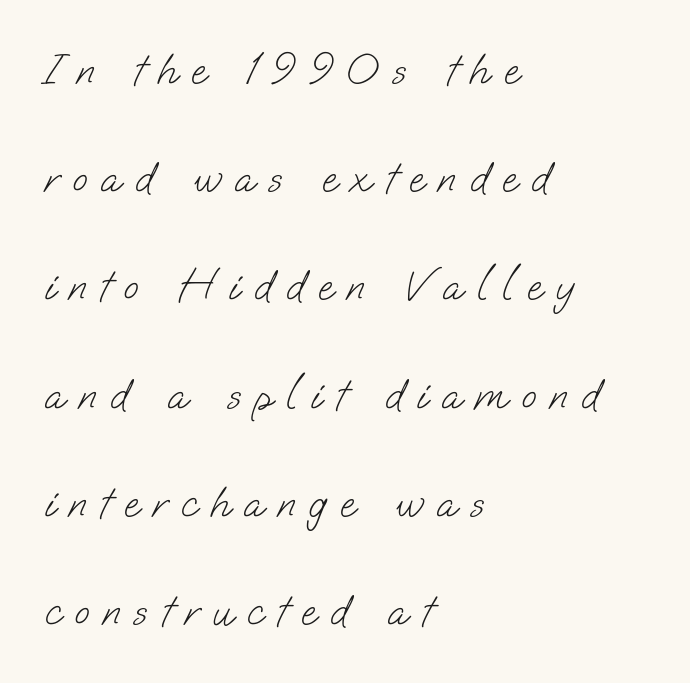
Q: Is the text bold? A: No.
Q: Is the typeface a serif or a sans-serif typeface? A: Sans-serif.
Q: Is the text underlined? A: No.
Q: How is the paragraph aligned? A: Left-aligned.
Q: Is the spacing between letters normal or unusually wide? A: Unusually wide.
Q: Is the spacing between lines tight, normal or loose? A: Loose.
Q: Width (condensed, normal, or wide)? A: Normal.
Q: Stroke contrast? A: Low.
Q: x-height? A: Small.
Q: Monospaced? A: No.
